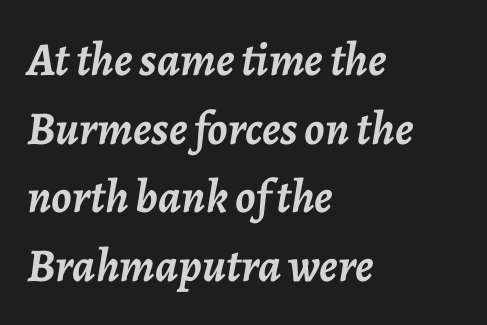
Q: Is the text bold? A: Yes.
Q: Is the text italic (slanted)? A: Yes, it leans right by about 7 degrees.
Q: Is the text underlined? A: No.
Q: How is the paragraph aligned? A: Left-aligned.
Q: Is the spacing between letters normal or unusually wide? A: Normal.
Q: Is the spacing between lines tight, normal or loose? A: Normal.
Q: Width (condensed, normal, or wide)? A: Normal.
Q: Stroke contrast? A: Low.
Q: x-height? A: Medium.
Q: Monospaced? A: No.
